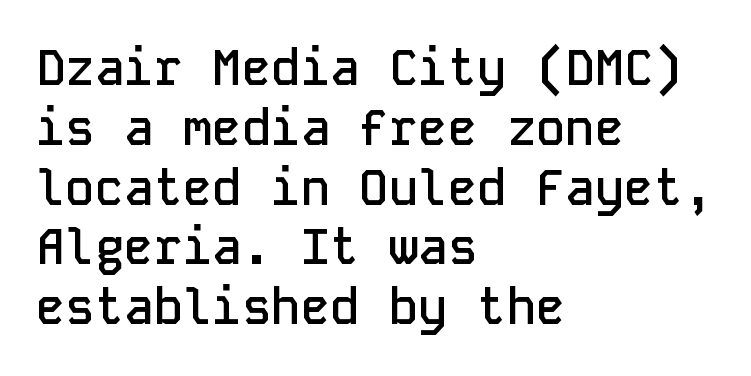
Teacher's note: observe the even left margin — that is flush-left alignment. Letter spacing: default. How heavy is the stroke? Medium-heavy — a semibold, shy of bold. This is sans-serif lettering, the kind often seen on screens and signage. Plain, unruled lines of type. These lines are rendered in a fixed-pitch font.
